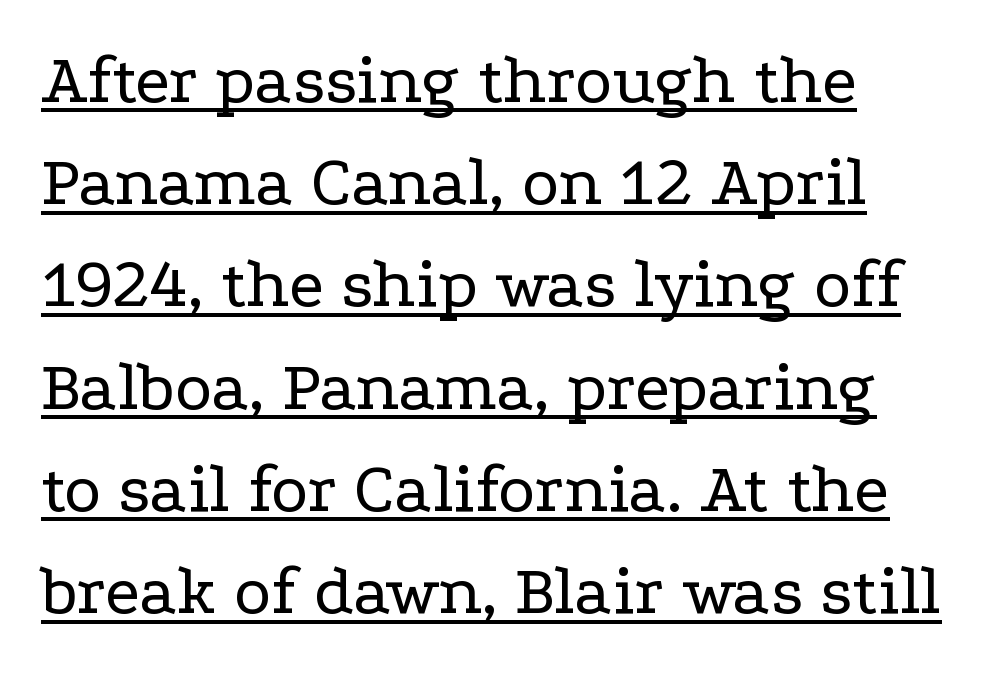
Q: Is the text bold? A: No.
Q: Is the text italic (slanted)? A: No, it is upright.
Q: Is the typeface a serif or a sans-serif typeface? A: Serif.
Q: Is the text underlined? A: Yes.
Q: Is the spacing between letters normal or unusually wide? A: Normal.
Q: Is the spacing between lines tight, normal or loose? A: Normal.
Q: Width (condensed, normal, or wide)? A: Wide.
Q: Stroke contrast? A: Low.
Q: x-height? A: Medium.
Q: Monospaced? A: No.
